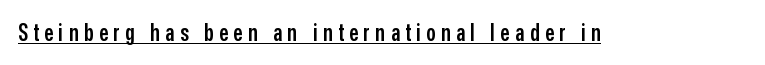
Typesetter's note: demi weight, one step under bold. Words appear elongated and porous because spacing is wide. Is there an underline? Yes — a line sits under the letters. This sample uses an upright cut, with every glyph sitting square on the baseline.
